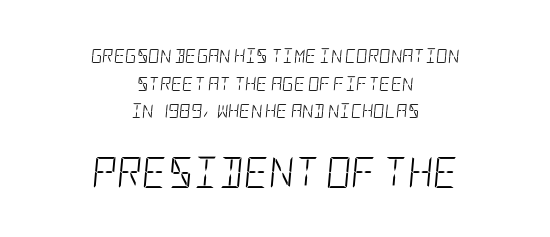
Q: Is the text bold? A: No.
Q: Is the text italic (slanted)? A: Yes, it leans right by about 5 degrees.
Q: Is the text underlined? A: No.
Q: How is the paragraph aligned? A: Centered.
Q: Is the spacing between letters normal or unusually wide? A: Normal.
Q: Is the spacing between lines tight, normal or loose? A: Loose.
Q: Which block of text is set in a larger size, the first (top) or the second (bottom)? A: The second (bottom) one.
Q: Width (condensed, normal, or wide)? A: Condensed.
Q: Stroke contrast? A: Low.
Q: x-height? A: Large.
